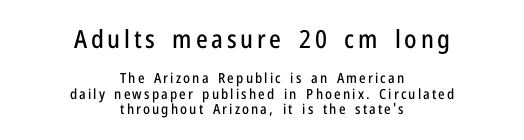
Any mark beneath the type? The region is blank. The vertical gap from one line to the next is small. Character size in the leading block exceeds that of the trailing block. The whitespace from short lines is split evenly between both sides.
